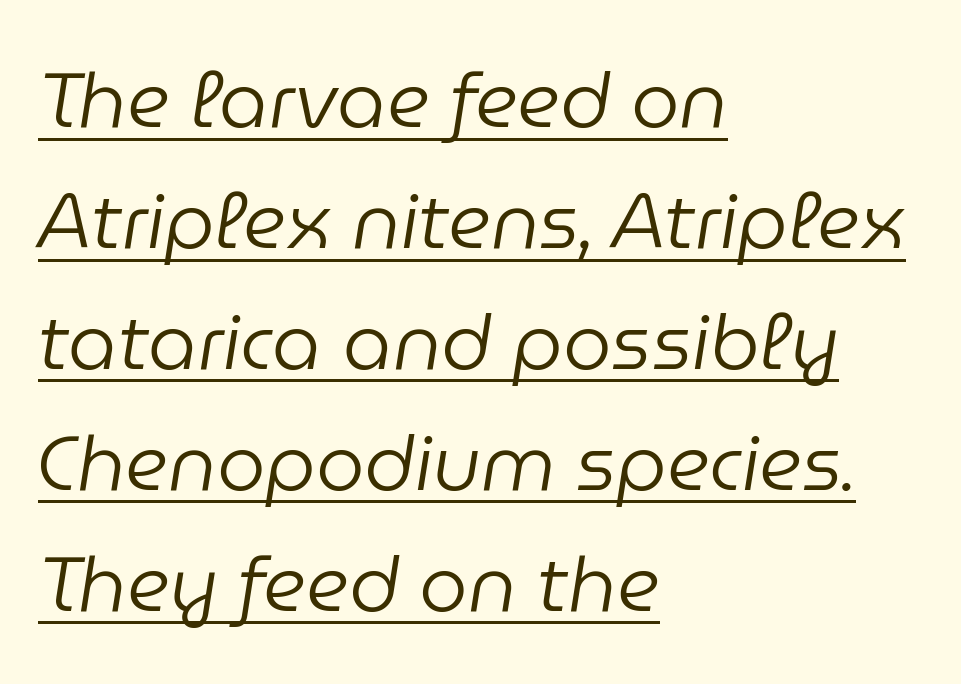
The space between consecutive lines is moderate. The rendering keeps characters at their native spacing. Letters have the restrained weight of plain body copy at most. Underlining? Definitely there. The axis of the letterforms is tilted away from vertical. Casual observation: everything's shoved over to the left.
